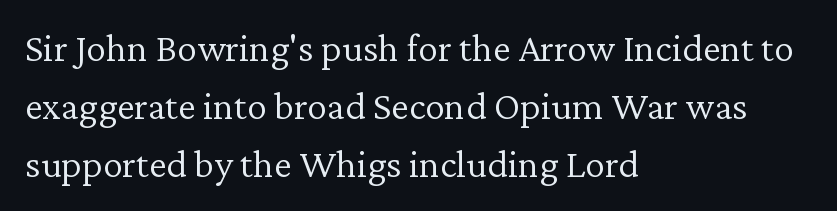
The image shows 40 px light serif type, upright; set left-aligned, normal line spacing (1.45x), normal letter spacing, not underlined; low stroke contrast and a medium x-height.
